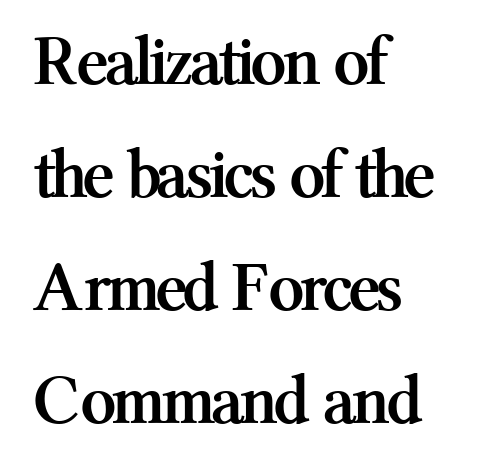
Look at the tracking — it's just the regular setting, nothing added. Character widths vary here, with narrow letters taking less room than wide ones. The glyphs in this specimen are seriffed. The specimen reads as upright at a glance. Interline gaps are of average width in this sample.
